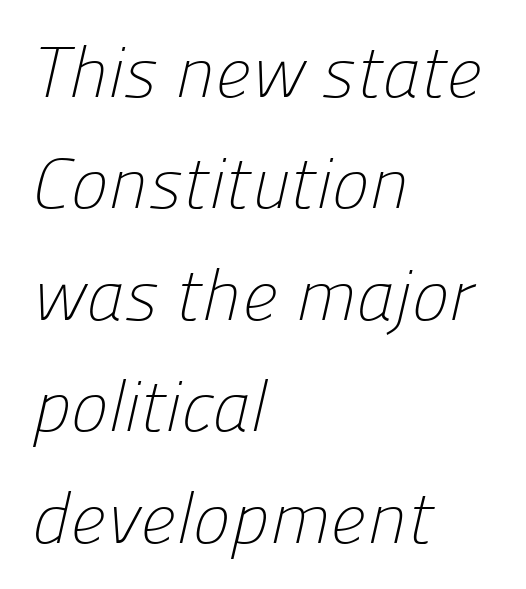
{"serif": "no", "bold": "no", "weight": "light", "width": "normal", "stroke_contrast": "low", "x_height": "medium", "monospaced": "no", "underline": "no", "align": "left", "line_spacing": "normal", "line_spacing_ratio": 1.57, "letter_spacing": "normal", "letter_spacing_em": 0.0, "glyph_px": 71}
